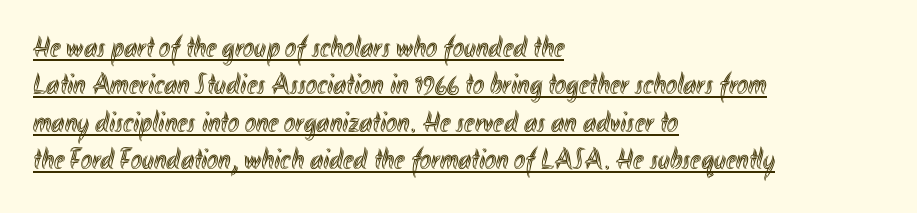
The image shows 30 px condensed type; set left-aligned, normal line spacing (1.25x), normal letter spacing, underlined; a small x-height.
